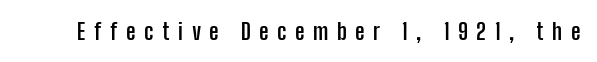
{"italic": "no", "bold": "yes", "underline": "no", "letter_spacing": "wide", "letter_spacing_em": 0.37, "glyph_px": 23}
